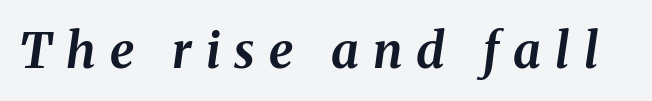
Q: Is the text bold? A: Yes.
Q: Is the text italic (slanted)? A: Yes, it leans right by about 8 degrees.
Q: Is the text underlined? A: No.
Q: Is the spacing between letters normal or unusually wide? A: Unusually wide.
Q: Width (condensed, normal, or wide)? A: Normal.
Q: Stroke contrast? A: Medium.
Q: x-height? A: Medium.
Q: Monospaced? A: No.
